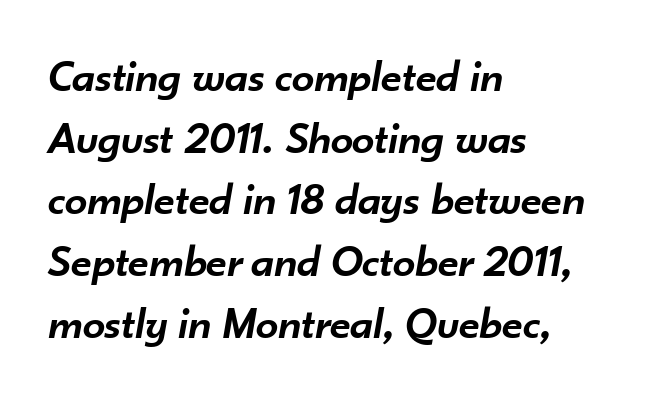
Typographic density is moderately raised because the face is semibold. A typesetter would mark this as italic. A clean baseline with only descenders dipping below it. The letters advance in unequal steps, a hallmark of proportional type. Each line starts at the same left margin while the right side varies. Horizontal bands of white between lines are of average thickness.
